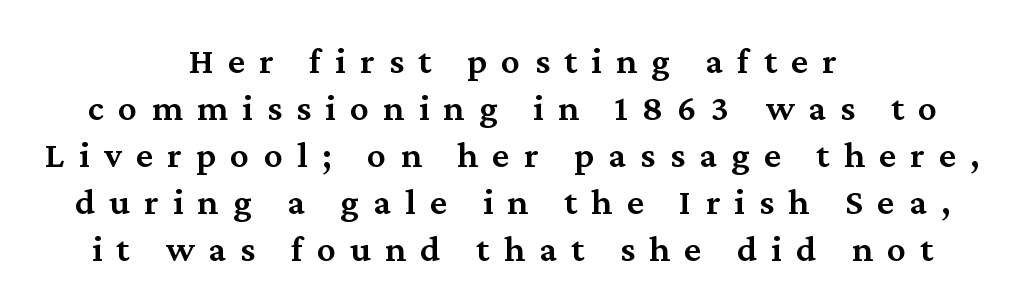
Style check: upright. This rendering uses center alignment, leaving both contours irregular but symmetric. These lines are rendered in a variable-pitch font. The font family rendered here belongs to the serif group. Each word looks stretched out because of the extra space between its letters.
